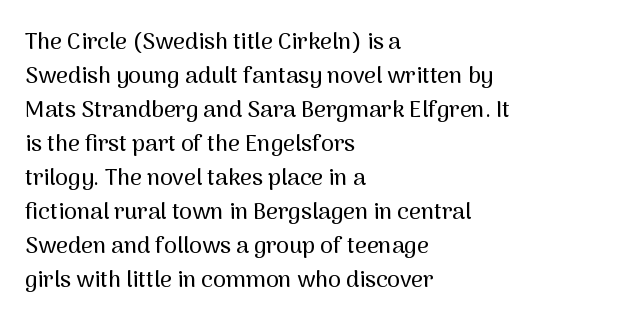
The image shows 23 px text type, upright; set left-aligned, normal line spacing (1.48x), normal letter spacing, not underlined.
